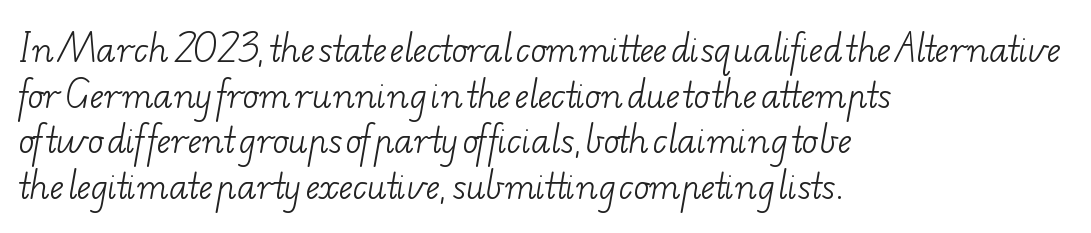
Successive baselines arrive at the customary interval. Vertical stems look standard width or narrower in stroke. Do the characters align in a grid? No, the font is proportional. Little horizontal feet cap the strokes, marking this as serif type. Here the glyphs are tracked normally, forming tight word shapes. Which margin do the lines hug? The left one — the right edge is uneven.
